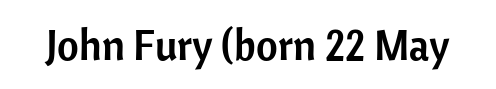
The image shows 42 px sans-serif type, upright; set normal letter spacing, not underlined; low stroke contrast and a medium x-height.
